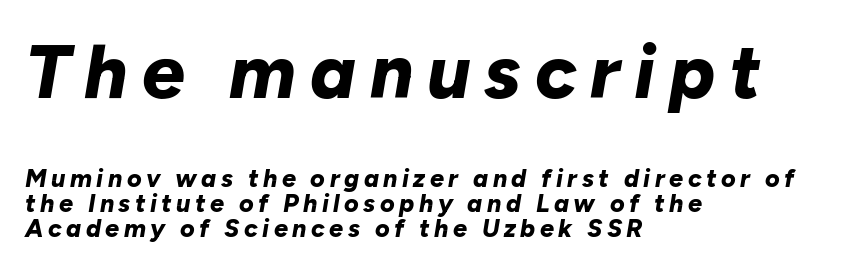
{"italic": "yes", "lean": "right", "slant_degrees": 10, "bold": "yes", "weight": "bold", "width": "normal", "stroke_contrast": "low", "x_height": "medium", "monospaced": "no", "underline": "no", "align": "left", "line_spacing": "tight", "line_spacing_ratio": 1.01, "larger_block": "first", "size_ratio": 3.04, "glyph_px": 76}
